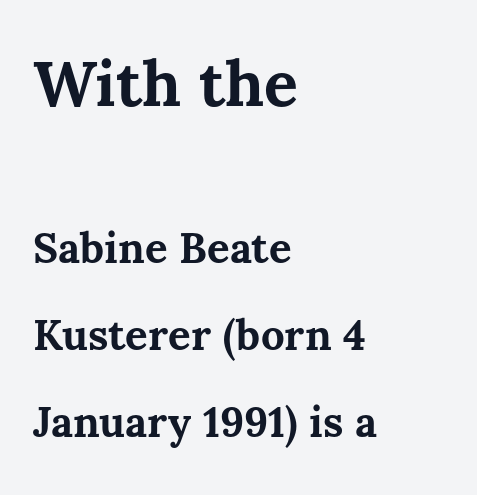
{"italic": "no", "bold": "yes", "weight": "bold", "width": "normal", "stroke_contrast": "medium", "x_height": "medium", "monospaced": "no", "underline": "no", "align": "left", "line_spacing": "loose", "line_spacing_ratio": 2.07, "letter_spacing": "normal", "letter_spacing_em": 0.0, "larger_block": "first", "size_ratio": 1.5, "glyph_px": 63}
